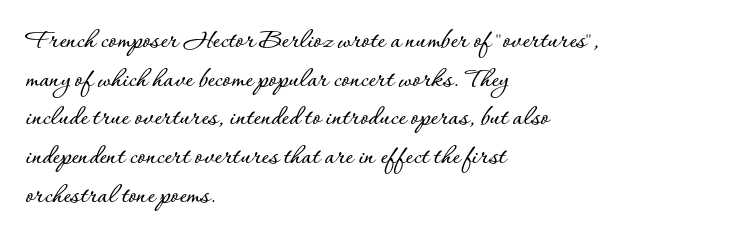
Each letter keeps its own natural width here, so spacing adapts to shape. How would I describe the line gaps? Plain and ordinary. A classic flush-left, rag-right setting is used for this passage. The gap between lines stays unmarked. The letters sit at their default tracking, neither squeezed nor spread.
